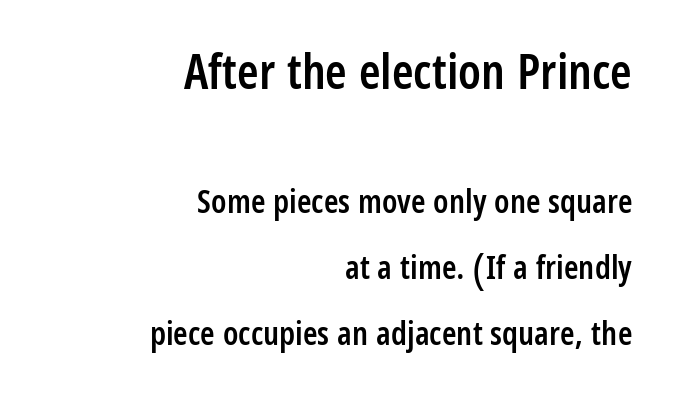
{"serif": "no", "italic": "no", "bold": "semi", "weight": "semibold", "width": "condensed", "stroke_contrast": "low", "x_height": "medium", "monospaced": "no", "underline": "no", "align": "right", "line_spacing": "loose", "line_spacing_ratio": 2.0, "letter_spacing": "normal", "letter_spacing_em": 0.0, "larger_block": "first", "size_ratio": 1.48, "glyph_px": 49}
